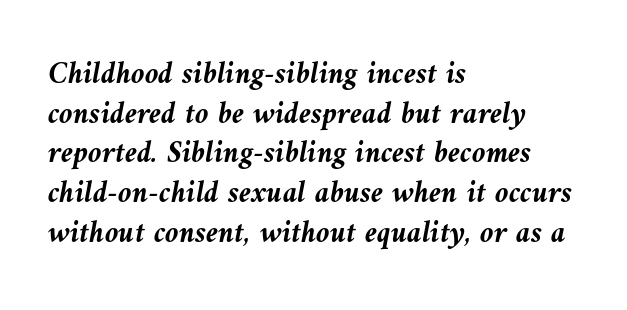
{"italic": "yes", "lean": "left", "slant_degrees": 9, "bold": "yes", "weight": "semibold", "width": "normal", "stroke_contrast": "medium", "x_height": "medium", "monospaced": "no", "underline": "no", "align": "left", "line_spacing": "normal", "line_spacing_ratio": 1.28, "letter_spacing": "normal", "letter_spacing_em": 0.0, "glyph_px": 31}
